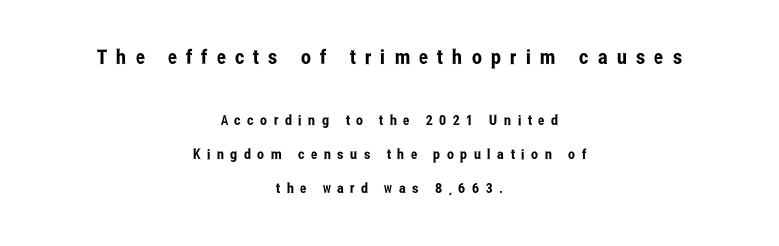
{"italic": "no", "underline": "no", "align": "center", "line_spacing": "loose", "line_spacing_ratio": 2.43, "letter_spacing": "wide", "letter_spacing_em": 0.46, "larger_block": "first", "size_ratio": 1.43, "glyph_px": 20}
